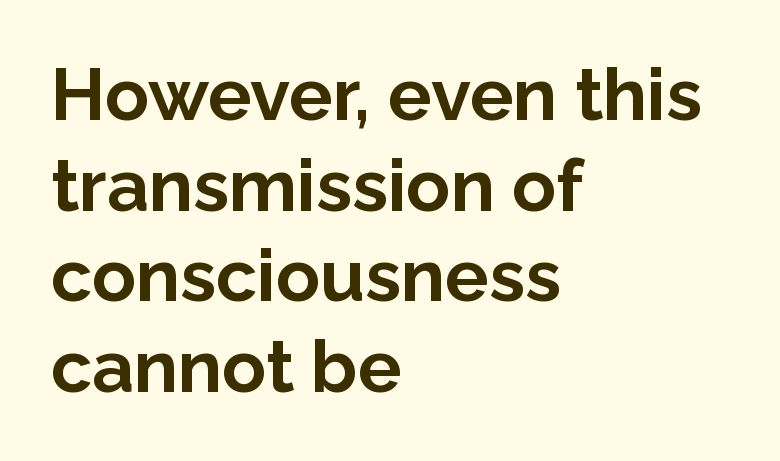
The image shows 73 px bold sans-serif type, upright; set left-aligned, line spacing 1.24x, normal letter spacing, not underlined; low stroke contrast and a medium x-height.
